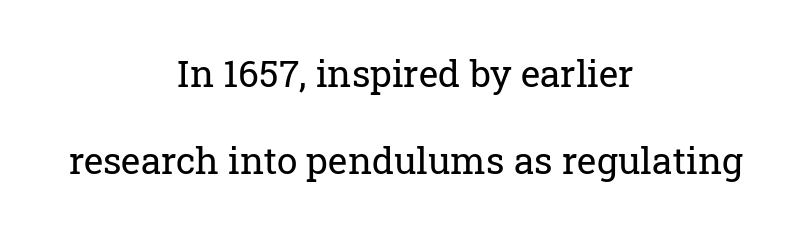
{"serif": "yes", "italic": "no", "bold": "no", "weight": "regular", "width": "normal", "stroke_contrast": "low", "x_height": "medium", "monospaced": "no", "underline": "no", "align": "center", "line_spacing": "loose", "line_spacing_ratio": 2.34, "letter_spacing": "normal", "letter_spacing_em": 0.0, "glyph_px": 37}
